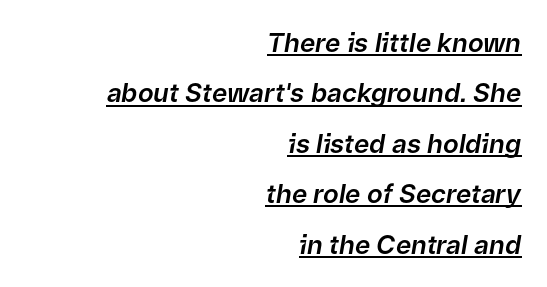
Q: Is the text italic (slanted)? A: Yes, it leans right by about 9 degrees.
Q: Is the text underlined? A: Yes.
Q: How is the paragraph aligned? A: Right-aligned.
Q: Is the spacing between letters normal or unusually wide? A: Normal.
Q: Is the spacing between lines tight, normal or loose? A: Loose.
